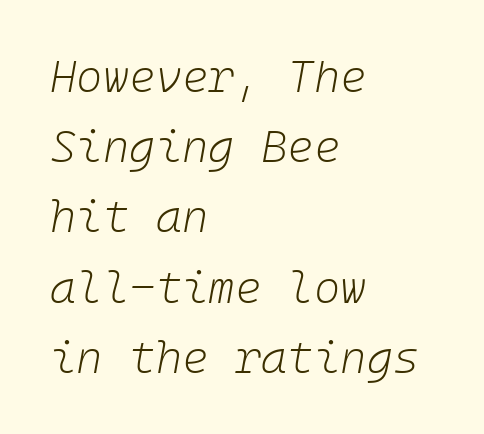
{"italic": "yes", "lean": "right", "slant_degrees": 10, "bold": "no", "weight": "light", "width": "normal", "stroke_contrast": "low", "x_height": "medium", "underline": "no", "align": "left", "line_spacing": "normal", "line_spacing_ratio": 1.56, "letter_spacing": "normal", "letter_spacing_em": 0.0, "glyph_px": 45}
